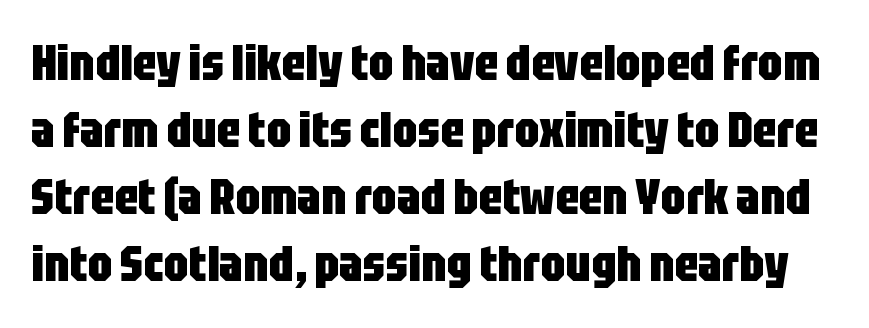
The font's upright variant was chosen for this text. Stroke thickness is high; the sample reads as a true bold. This rendering employs a face without finishing strokes, i.e., a sans-serif. Rule under the text: the space is simply empty. Letter spacing: default.
